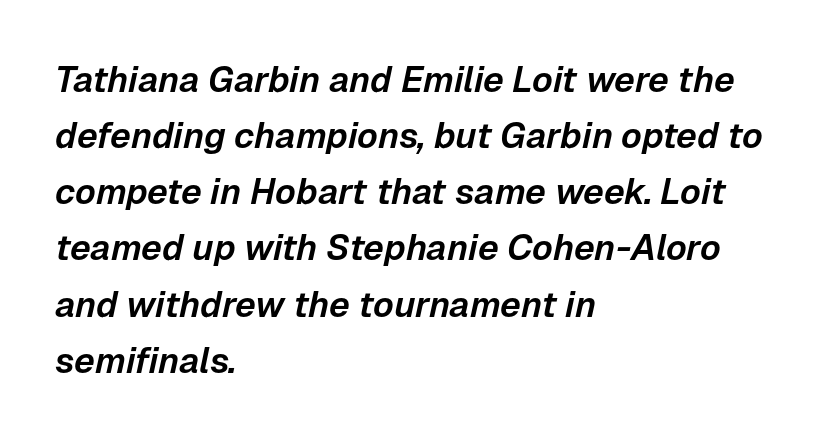
{"italic": "yes", "lean": "right", "slant_degrees": 12, "width": "normal", "stroke_contrast": "low", "x_height": "medium", "monospaced": "no", "underline": "no", "align": "left", "line_spacing": "normal", "line_spacing_ratio": 1.56, "letter_spacing": "normal", "letter_spacing_em": 0.0, "glyph_px": 36}
